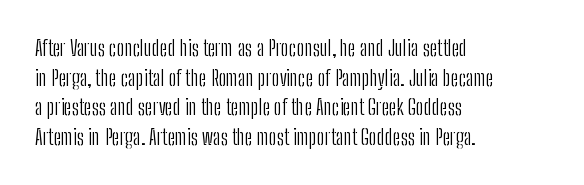
{"italic": "no", "bold": "no", "underline": "no", "align": "left", "line_spacing": "normal", "line_spacing_ratio": 1.41, "letter_spacing": "normal", "letter_spacing_em": 0.0, "glyph_px": 21}
